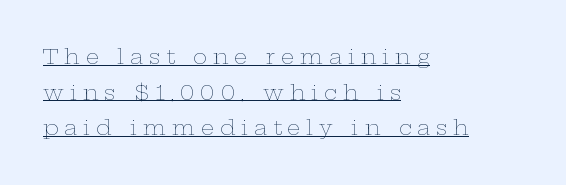
The image shows 21 px text type, upright; set left-aligned, normal line spacing (1.7x), unusually wide letter spacing (+0.28 em), underlined.
